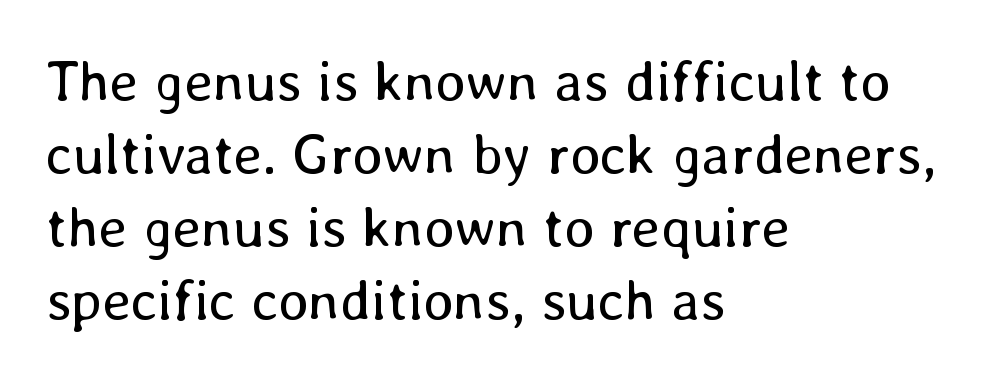
The image shows 57 px regular-weight type, upright; set left-aligned, normal line spacing (1.28x), normal letter spacing, not underlined; low stroke contrast and a medium x-height.
